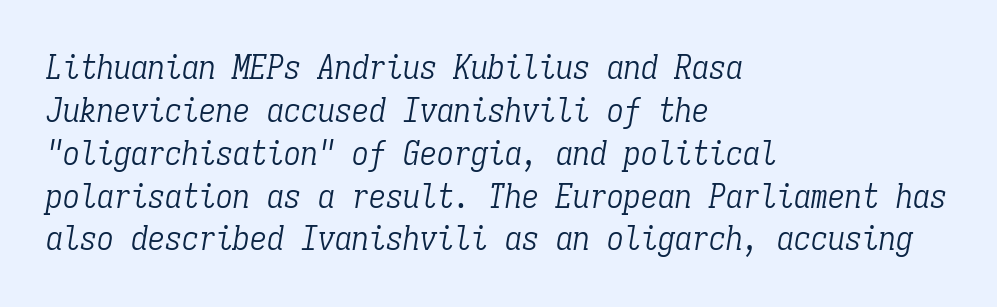
Q: Is the text bold? A: No.
Q: Is the text italic (slanted)? A: Yes, it leans right by about 9 degrees.
Q: Is the typeface a serif or a sans-serif typeface? A: Serif.
Q: Is the text underlined? A: No.
Q: How is the paragraph aligned? A: Left-aligned.
Q: Is the spacing between letters normal or unusually wide? A: Normal.
Q: Is the spacing between lines tight, normal or loose? A: Normal.
Q: Width (condensed, normal, or wide)? A: Condensed.
Q: Stroke contrast? A: Low.
Q: x-height? A: Medium.
Q: Monospaced? A: Yes.
